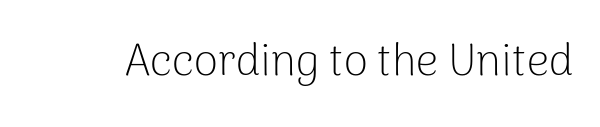
The passage shown is typed in a proportional face where columns would drift. In terms of letterform style, serifs are entirely absent. Decoration check: the copy has no underline. This is not heavy type; no bold has been used.
